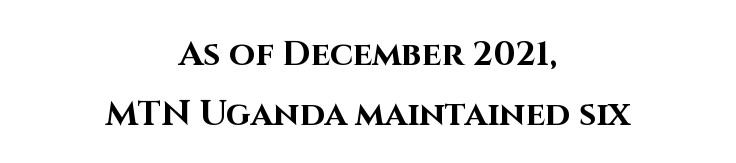
The image shows 34 px bold sans-serif type, upright; set centered, line spacing 1.76x, normal letter spacing, not underlined; high stroke contrast and a large x-height.
